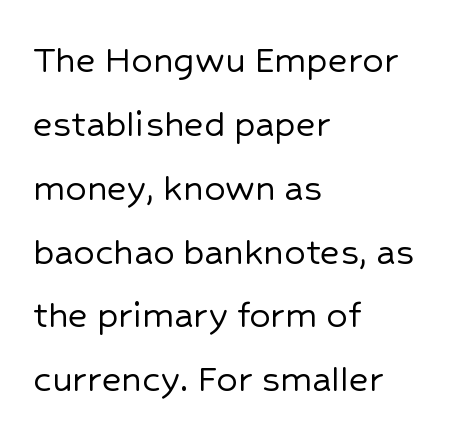
Q: Is the text italic (slanted)? A: No, it is upright.
Q: Is the typeface a serif or a sans-serif typeface? A: Sans-serif.
Q: Is the text underlined? A: No.
Q: How is the paragraph aligned? A: Left-aligned.
Q: Is the spacing between letters normal or unusually wide? A: Normal.
Q: Is the spacing between lines tight, normal or loose? A: Normal.
Q: Width (condensed, normal, or wide)? A: Normal.
Q: Stroke contrast? A: Low.
Q: x-height? A: Medium.
Q: Monospaced? A: No.
